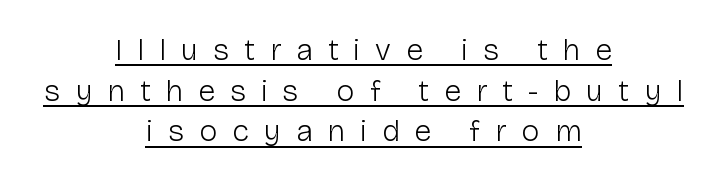
Q: Is the text bold? A: No.
Q: Is the text italic (slanted)? A: No, it is upright.
Q: Is the typeface a serif or a sans-serif typeface? A: Sans-serif.
Q: Is the text underlined? A: Yes.
Q: How is the paragraph aligned? A: Centered.
Q: Is the spacing between letters normal or unusually wide? A: Unusually wide.
Q: Is the spacing between lines tight, normal or loose? A: Normal.
Q: Width (condensed, normal, or wide)? A: Normal.
Q: Stroke contrast? A: Low.
Q: x-height? A: Medium.
Q: Monospaced? A: No.
